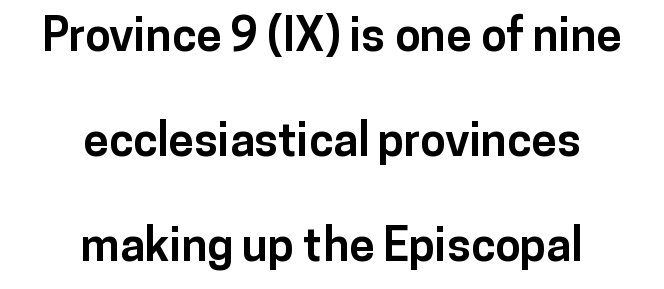
Q: Is the text bold? A: Yes.
Q: Is the text italic (slanted)? A: No, it is upright.
Q: Is the typeface a serif or a sans-serif typeface? A: Sans-serif.
Q: Is the text underlined? A: No.
Q: How is the paragraph aligned? A: Centered.
Q: Is the spacing between letters normal or unusually wide? A: Normal.
Q: Is the spacing between lines tight, normal or loose? A: Loose.
Q: Width (condensed, normal, or wide)? A: Normal.
Q: Stroke contrast? A: Low.
Q: x-height? A: Medium.
Q: Monospaced? A: No.
